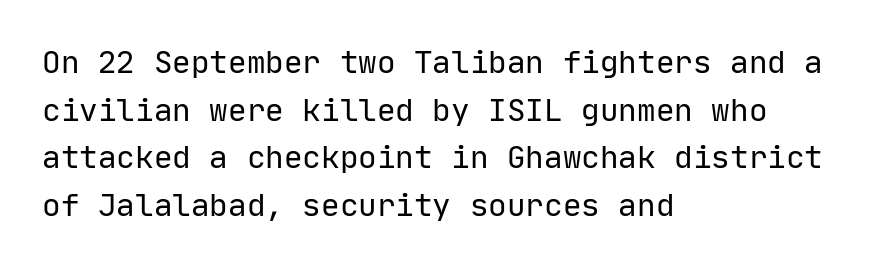
Q: Is the text bold? A: No.
Q: Is the text italic (slanted)? A: No, it is upright.
Q: Is the typeface a serif or a sans-serif typeface? A: Sans-serif.
Q: Is the text underlined? A: No.
Q: How is the paragraph aligned? A: Left-aligned.
Q: Is the spacing between letters normal or unusually wide? A: Normal.
Q: Is the spacing between lines tight, normal or loose? A: Normal.
Q: Width (condensed, normal, or wide)? A: Normal.
Q: Stroke contrast? A: Low.
Q: x-height? A: Medium.
Q: Monospaced? A: Yes.
